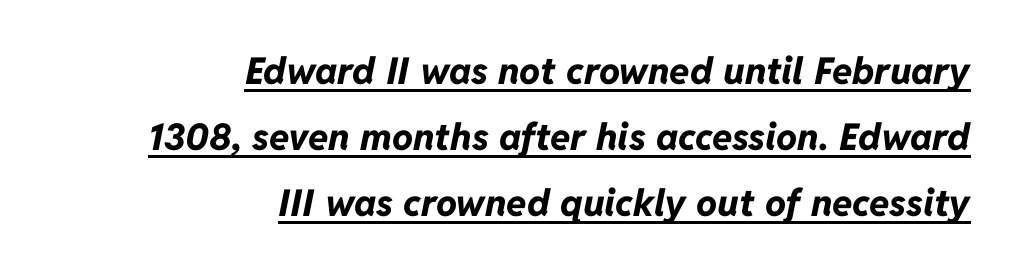
Q: Is the text bold? A: Yes.
Q: Is the text italic (slanted)? A: Yes, it leans right by about 11 degrees.
Q: Is the text underlined? A: Yes.
Q: How is the paragraph aligned? A: Right-aligned.
Q: Is the spacing between letters normal or unusually wide? A: Normal.
Q: Width (condensed, normal, or wide)? A: Normal.
Q: Stroke contrast? A: Low.
Q: x-height? A: Medium.
Q: Monospaced? A: No.
